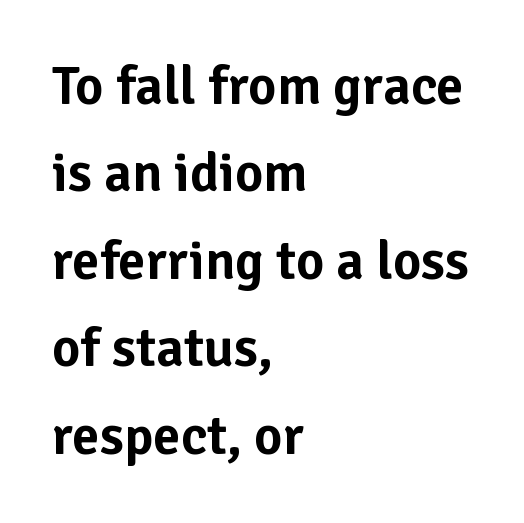
The image shows 55 px sans-serif type, upright; set left-aligned, normal line spacing (1.59x), normal letter spacing, not underlined; low stroke contrast and a medium x-height.
